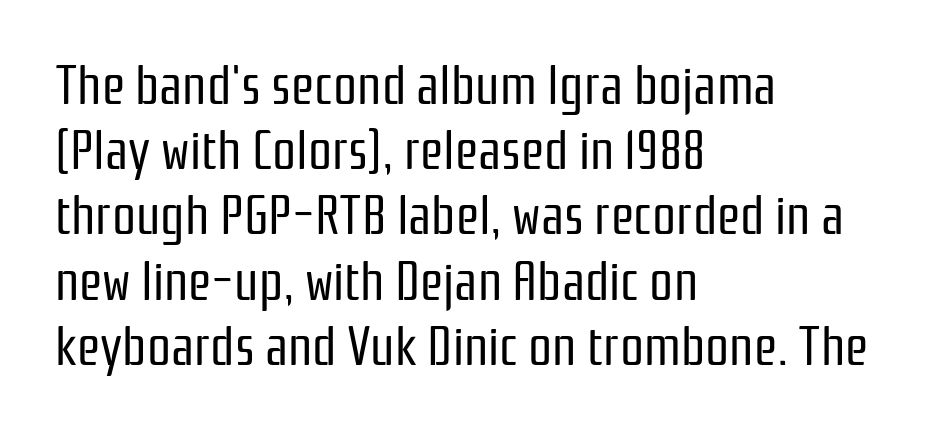
The image shows 53 px regular-weight, condensed sans-serif type, upright; set left-aligned, line spacing 1.23x, normal letter spacing, not underlined; low stroke contrast and a medium x-height.
